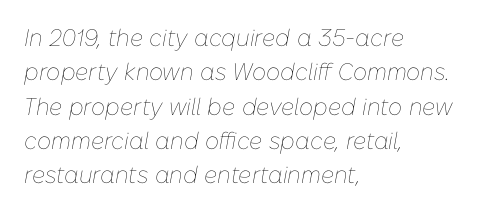
Q: Is the text bold? A: No.
Q: Is the text italic (slanted)? A: Yes, it leans right by about 10 degrees.
Q: Is the text underlined? A: No.
Q: How is the paragraph aligned? A: Left-aligned.
Q: Is the spacing between letters normal or unusually wide? A: Normal.
Q: Is the spacing between lines tight, normal or loose? A: Normal.
